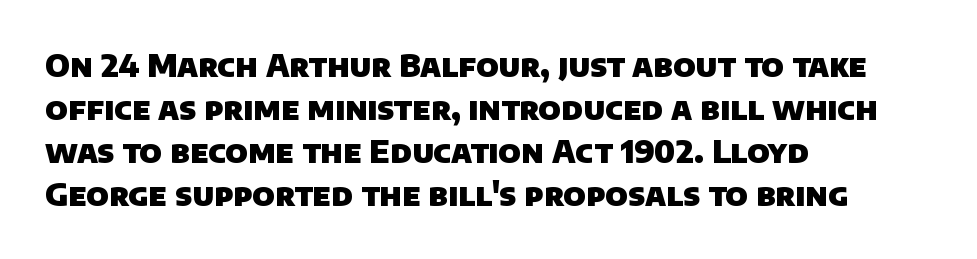
The image shows 31 px heavy sans-serif type; set left-aligned, normal line spacing (1.39x), normal letter spacing, not underlined; low stroke contrast and a large x-height.
